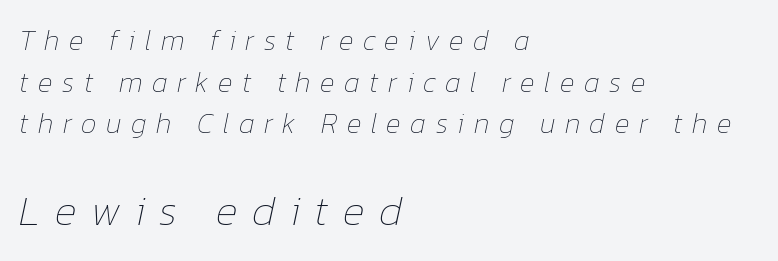
Q: Is the text bold? A: No.
Q: Is the text italic (slanted)? A: Yes, it leans right by about 12 degrees.
Q: Is the text underlined? A: No.
Q: How is the paragraph aligned? A: Left-aligned.
Q: Is the spacing between letters normal or unusually wide? A: Unusually wide.
Q: Is the spacing between lines tight, normal or loose? A: Normal.
Q: Which block of text is set in a larger size, the first (top) or the second (bottom)? A: The second (bottom) one.
Q: Width (condensed, normal, or wide)? A: Normal.
Q: Stroke contrast? A: Low.
Q: x-height? A: Medium.
Q: Monospaced? A: No.
